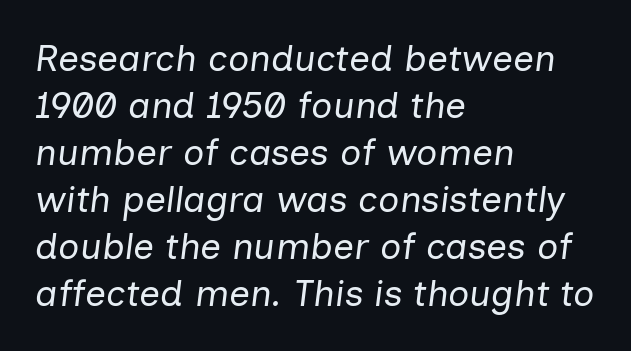
The specimen omits any rule beneath the text block's lines. The setting favours the left margin, as ordinary paragraphs usually do. Think of a printed novel: that variable character pitch is what you see here. Line spacing here is normal.
